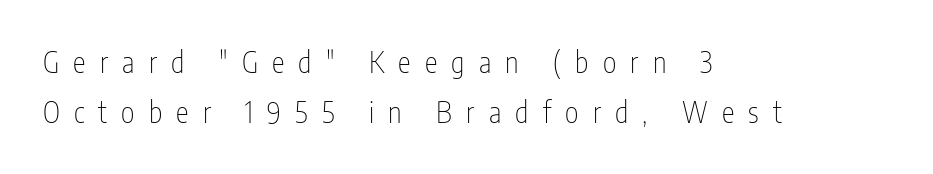
Q: Is the text bold? A: No.
Q: Is the text italic (slanted)? A: No, it is upright.
Q: Is the typeface a serif or a sans-serif typeface? A: Sans-serif.
Q: Is the text underlined? A: No.
Q: How is the paragraph aligned? A: Left-aligned.
Q: Is the spacing between letters normal or unusually wide? A: Unusually wide.
Q: Width (condensed, normal, or wide)? A: Condensed.
Q: Stroke contrast? A: Low.
Q: x-height? A: Medium.
Q: Monospaced? A: No.
